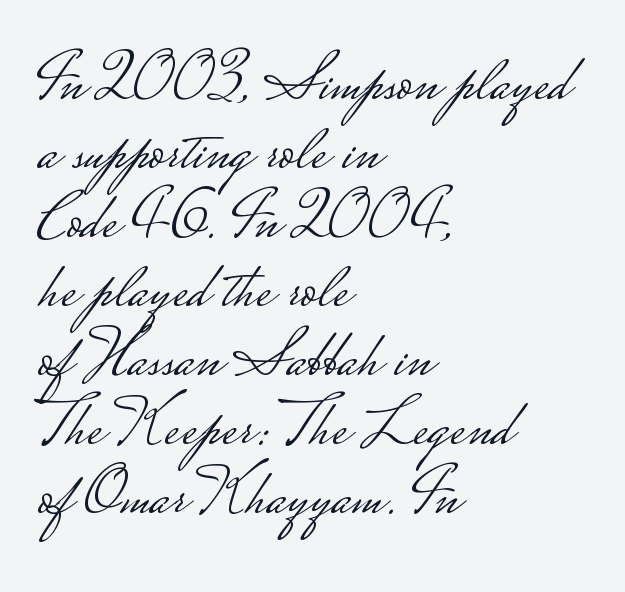
The image shows 67 px light, wide sans-serif type; set left-aligned, tight line spacing (1.03x), normal letter spacing, not underlined; low stroke contrast.
